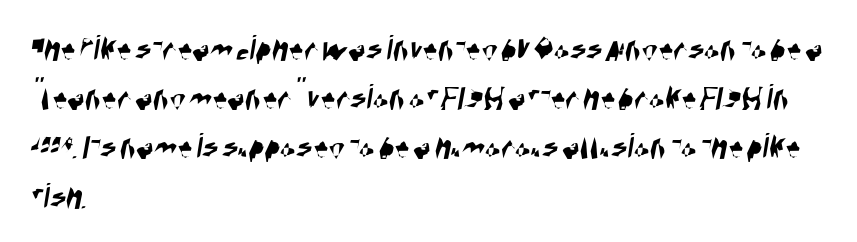
The image shows 37 px condensed sans-serif type; set left-aligned, normal line spacing (1.33x), normal letter spacing, not underlined; high stroke contrast and a large x-height.
